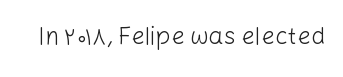
Only glyphs here, with clear space below each row. Notice how the stems are strictly vertical — no italics here. Between one letter and the next there's only the usual sliver of space. Is this a heavy cut? Hardly; it is regular or lighter.
